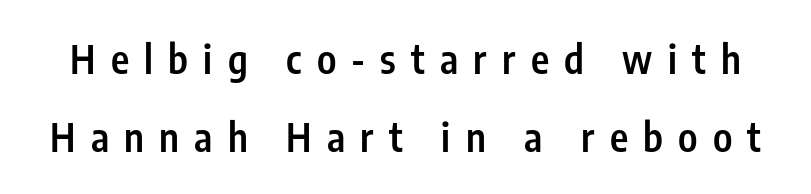
Q: Is the text bold? A: Semi-bold.
Q: Is the text italic (slanted)? A: No, it is upright.
Q: Is the typeface a serif or a sans-serif typeface? A: Sans-serif.
Q: Is the text underlined? A: No.
Q: Is the spacing between letters normal or unusually wide? A: Unusually wide.
Q: Is the spacing between lines tight, normal or loose? A: Loose.
Q: Width (condensed, normal, or wide)? A: Condensed.
Q: Stroke contrast? A: Low.
Q: x-height? A: Medium.
Q: Monospaced? A: No.
